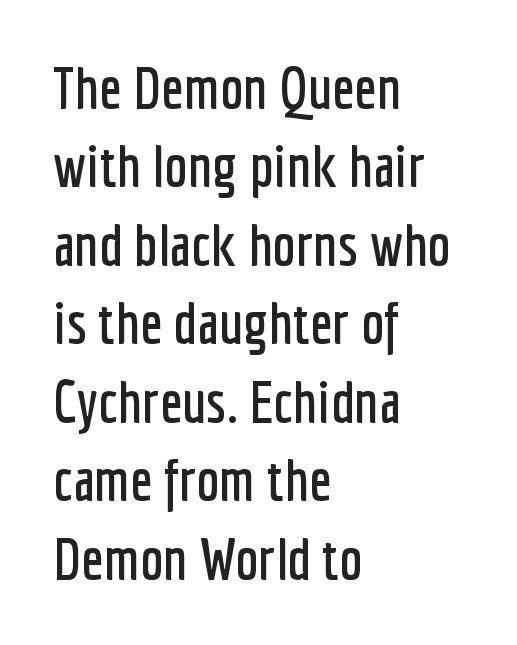
{"serif": "no", "italic": "no", "width": "condensed", "stroke_contrast": "low", "x_height": "medium", "monospaced": "no", "underline": "no", "align": "left", "line_spacing": "normal", "line_spacing_ratio": 1.33, "letter_spacing": "normal", "letter_spacing_em": 0.0, "glyph_px": 59}
